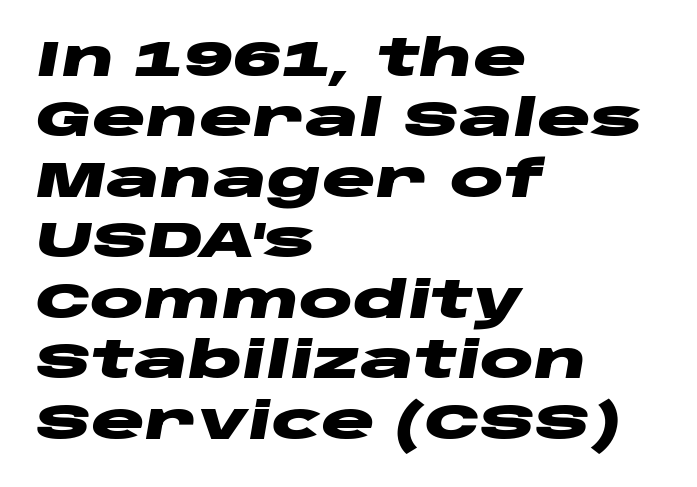
{"italic": "yes", "lean": "right", "slant_degrees": 10, "bold": "yes", "weight": "heavy", "width": "wide", "stroke_contrast": "low", "x_height": "large", "monospaced": "no", "underline": "no", "align": "left", "line_spacing_ratio": 1.21, "letter_spacing": "normal", "letter_spacing_em": 0.0, "glyph_px": 50}
